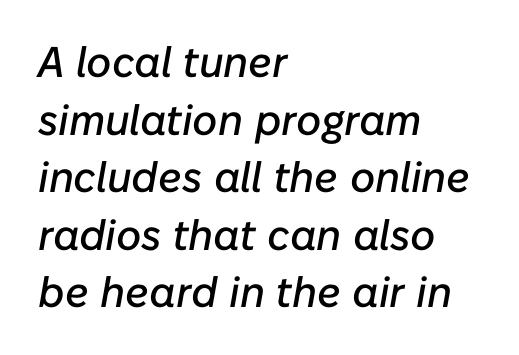
Each letter keeps its own natural width here, so spacing adapts to shape. Compared with typical body copy, the letter spacing here is the same. The passage shown is not underscored anywhere. Honestly, the row spacing looks completely unremarkable. Does the lettering tilt? It does — this is italic. A student would call this left alignment; a typographer would say flush left, rag right.
